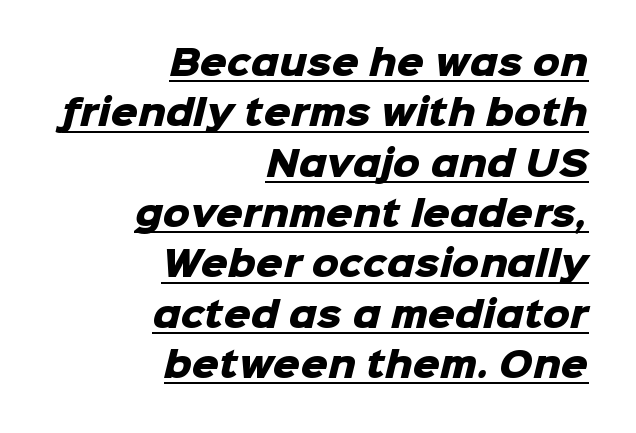
The image shows 34 px heavy sans-serif type; set right-aligned, normal line spacing (1.48x), normal letter spacing, underlined; low stroke contrast and a medium x-height.
